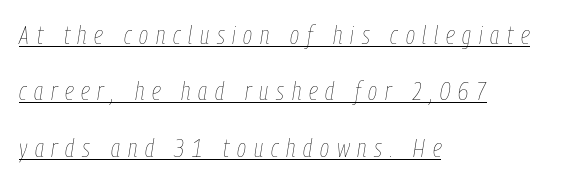
The image shows 25 px text type, italic (leaning right); set left-aligned, loose line spacing (2.26x), unusually wide letter spacing (+0.31 em), underlined.
